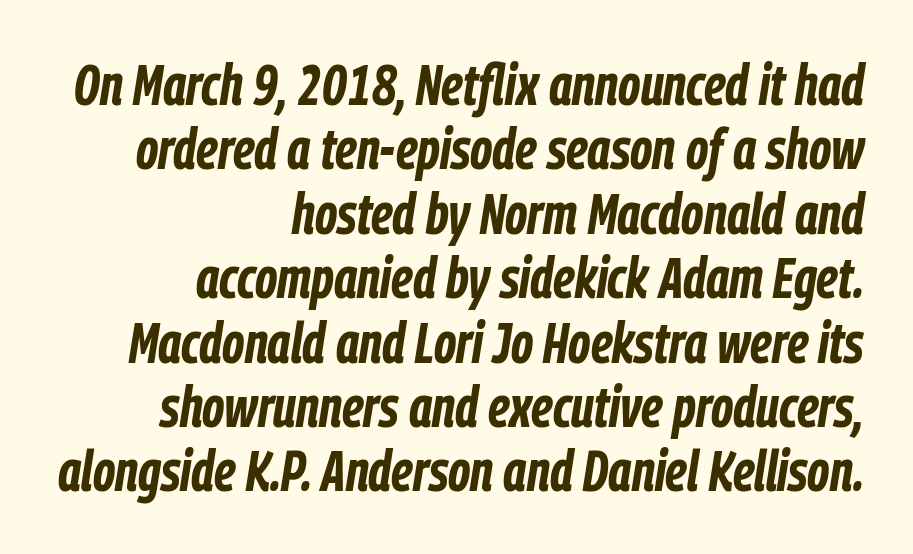
Horizontal bands of white between lines are thin slivers. The passage is arranged like a letterhead date or caption credit — flush right. These lines are rendered in a variable-pitch font. Rule under the text: the space is simply empty. The glyphs have the mass of a bold cut.
